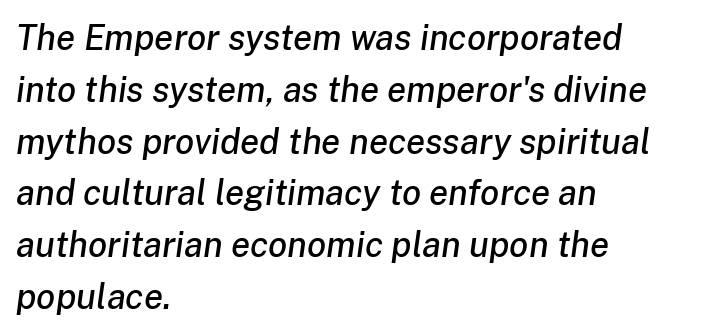
You could not count columns in this text — the font is proportionally spaced. The glyphs are unaccompanied by any horizontal stroke below them. Emphasis-style slanted type is in use. Each line starts at the same left margin while the right side varies.
